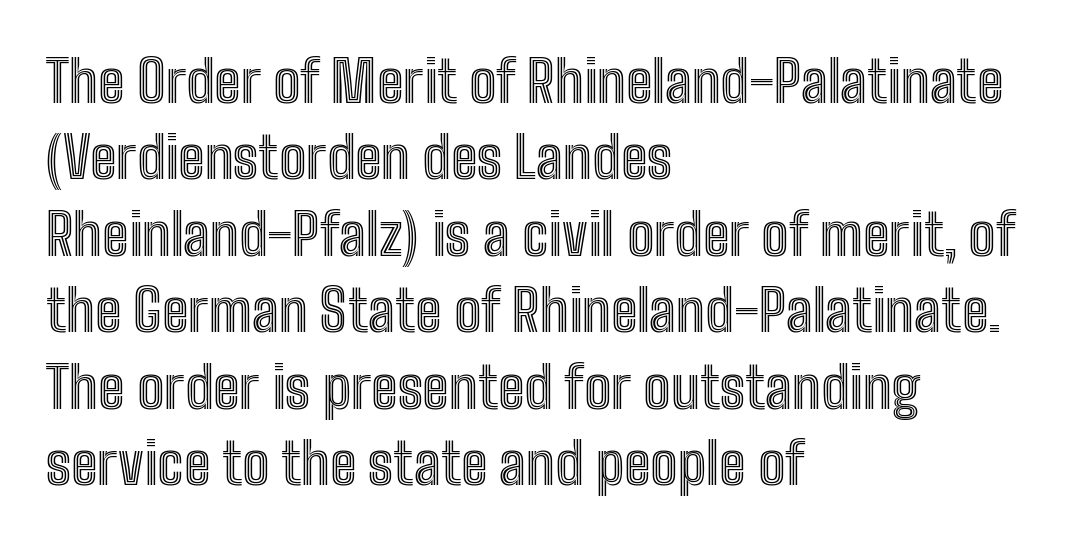
Q: Is the text italic (slanted)? A: No, it is upright.
Q: Is the text underlined? A: No.
Q: How is the paragraph aligned? A: Left-aligned.
Q: Is the spacing between letters normal or unusually wide? A: Normal.
Q: Is the spacing between lines tight, normal or loose? A: Normal.
Q: Width (condensed, normal, or wide)? A: Condensed.
Q: x-height? A: Medium.
Q: Monospaced? A: No.
